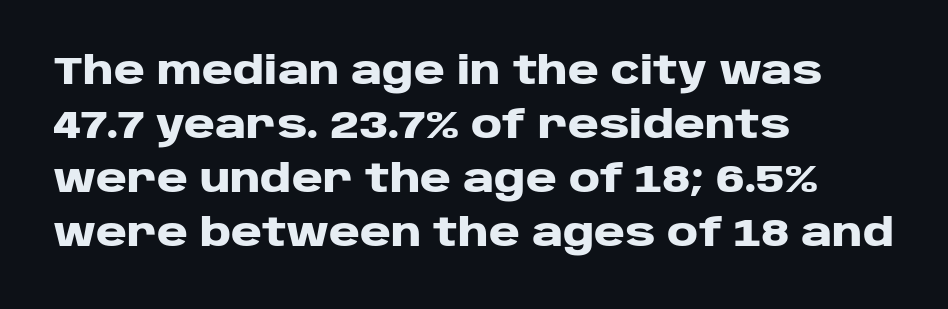
The image shows 38 px heavy, wide sans-serif type, upright; set left-aligned, normal line spacing (1.42x), normal letter spacing, not underlined; low stroke contrast and a large x-height.
